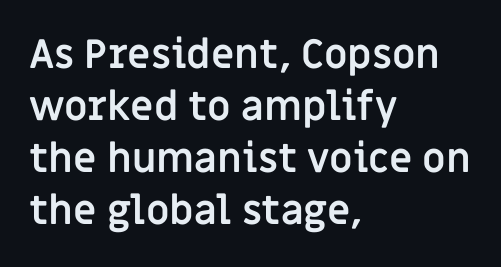
{"serif": "no", "italic": "no", "bold": "yes", "weight": "semibold", "width": "normal", "stroke_contrast": "low", "x_height": "large", "monospaced": "no", "underline": "no", "align": "left", "line_spacing": "normal", "line_spacing_ratio": 1.3, "letter_spacing": "normal", "letter_spacing_em": 0.0, "glyph_px": 40}
